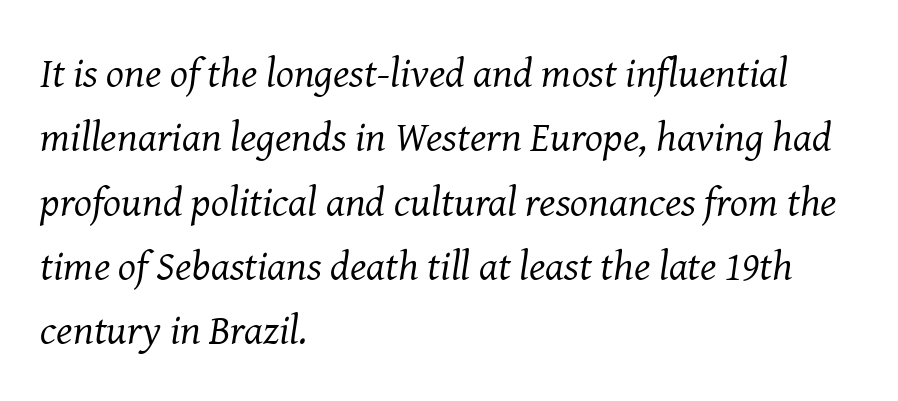
The image shows 42 px regular-weight serif type, italic (leaning right); set left-aligned, normal line spacing (1.53x), normal letter spacing, not underlined; medium stroke contrast and a medium x-height.
